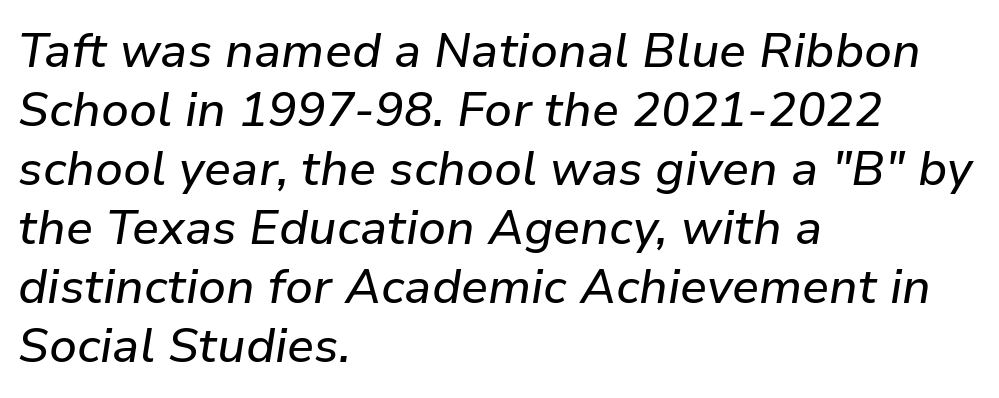
The image shows 48 px text type, italic (leaning right); set left-aligned, line spacing 1.23x, normal letter spacing, not underlined; low stroke contrast and a medium x-height.
